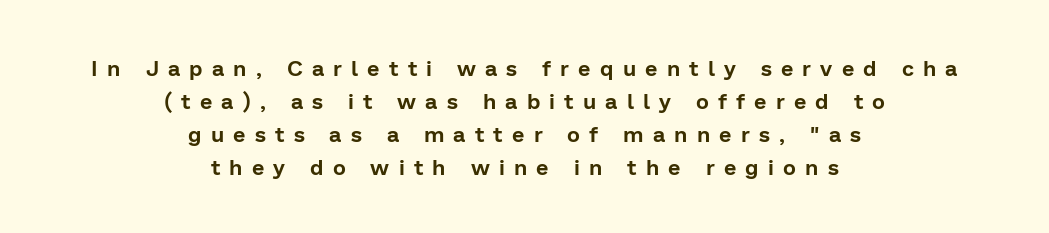
The space between consecutive lines is moderate. There is plenty of visible air inserted between adjacent glyphs. The letters stand upright; this is a roman face. Check the space under the baseline: it is left empty. This sample is center-justified, so both line endings float freely.
